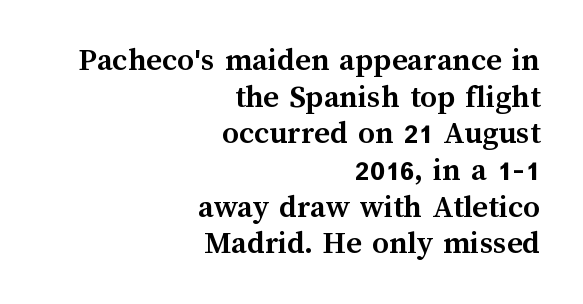
Q: Is the text bold? A: Yes.
Q: Is the text italic (slanted)? A: No, it is upright.
Q: Is the text underlined? A: No.
Q: How is the paragraph aligned? A: Right-aligned.
Q: Is the spacing between letters normal or unusually wide? A: Normal.
Q: Is the spacing between lines tight, normal or loose? A: Tight.
Q: Width (condensed, normal, or wide)? A: Normal.
Q: Stroke contrast? A: Medium.
Q: x-height? A: Medium.
Q: Monospaced? A: No.
